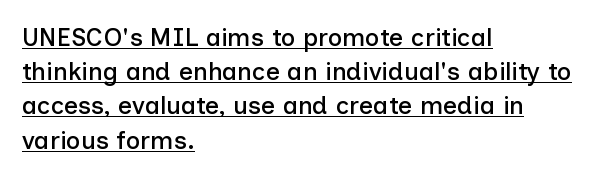
Q: Is the text italic (slanted)? A: No, it is upright.
Q: Is the text underlined? A: Yes.
Q: How is the paragraph aligned? A: Left-aligned.
Q: Is the spacing between letters normal or unusually wide? A: Normal.
Q: Is the spacing between lines tight, normal or loose? A: Normal.
